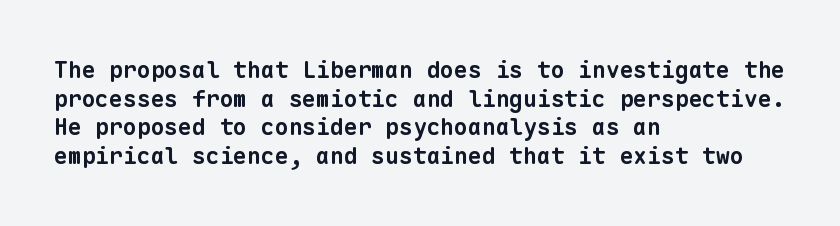
Notice how descenders clear the ascenders below comfortably — that's standard leading. The tracking reads as untouched default to a designer's eye. Stroke thickness is high; the sample reads as a true bold. Descenders hang freely into open space.
